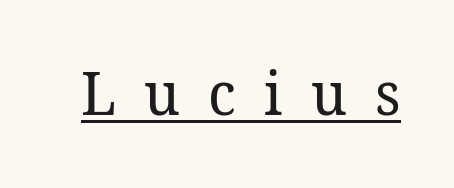
The face used here is seriffed, in the tradition of book romans. Tall strokes in this sample are plumb rather than angled. A typesetter would call this proportional, since set widths differ per character. The specimen includes a rule beneath the text block's lines.
